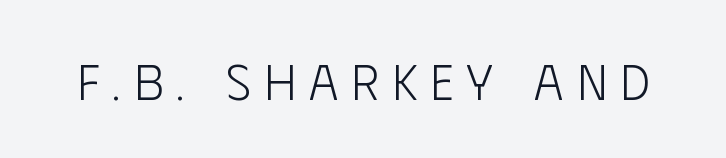
The image shows 51 px light, condensed sans-serif type, upright; set unusually wide letter spacing (+0.26 em), not underlined; low stroke contrast and a large x-height.
